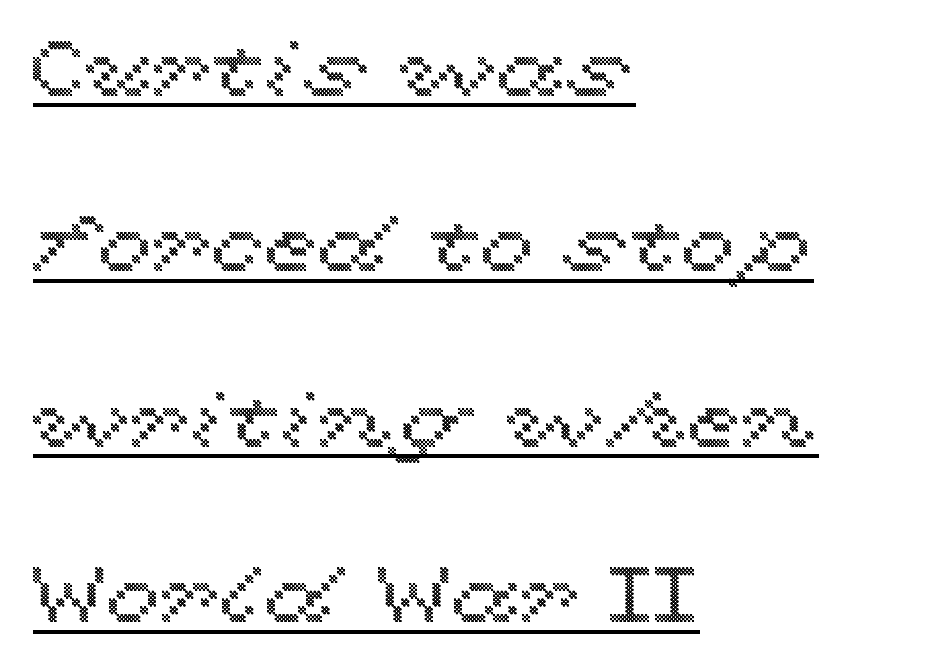
{"width": "wide", "x_height": "medium", "monospaced": "no", "underline": "yes", "align": "left", "line_spacing": "loose", "line_spacing_ratio": 2.25, "letter_spacing": "normal", "letter_spacing_em": 0.0, "glyph_px": 78}
